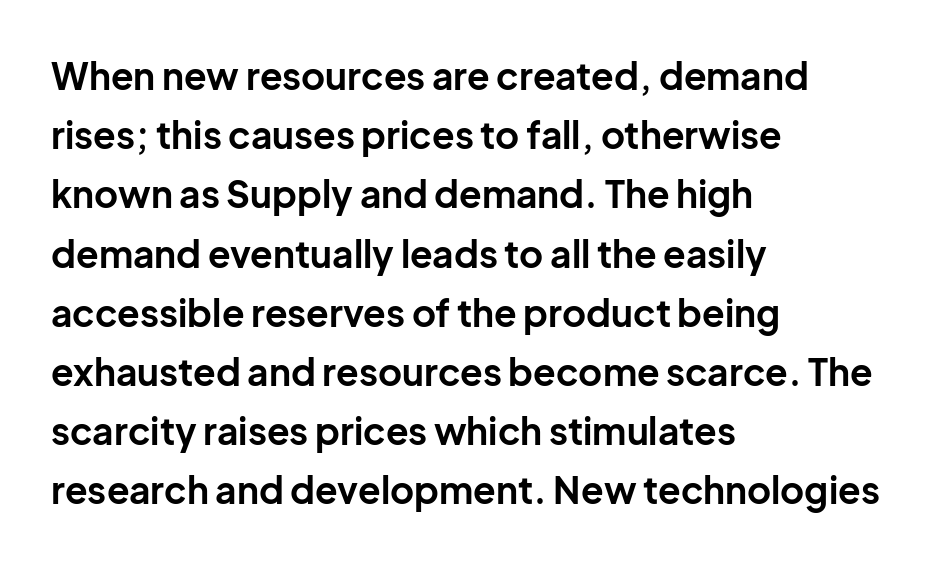
{"serif": "no", "italic": "no", "bold": "yes", "weight": "bold", "width": "normal", "stroke_contrast": "low", "x_height": "medium", "monospaced": "no", "underline": "no", "align": "left", "line_spacing": "normal", "line_spacing_ratio": 1.6, "letter_spacing": "normal", "letter_spacing_em": 0.0, "glyph_px": 37}
